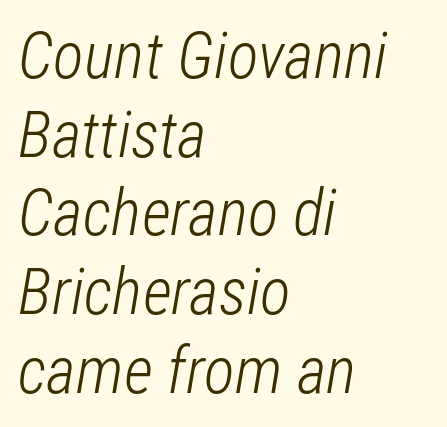
{"italic": "yes", "lean": "right", "slant_degrees": 12, "bold": "no", "weight": "light", "width": "condensed", "stroke_contrast": "low", "x_height": "medium", "monospaced": "no", "underline": "no", "align": "left", "line_spacing_ratio": 1.23, "letter_spacing": "normal", "letter_spacing_em": 0.0, "glyph_px": 64}
